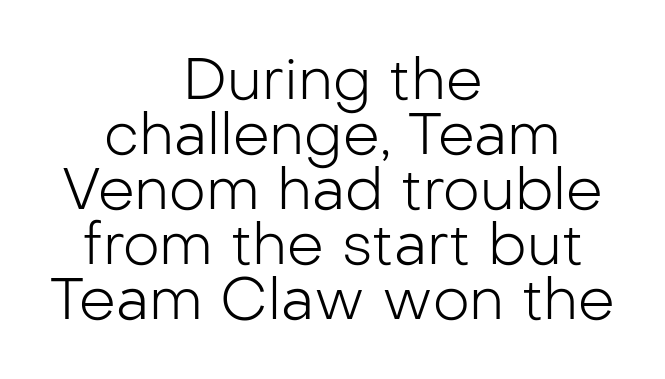
Q: Is the text bold? A: No.
Q: Is the text italic (slanted)? A: No, it is upright.
Q: Is the typeface a serif or a sans-serif typeface? A: Sans-serif.
Q: Is the text underlined? A: No.
Q: How is the paragraph aligned? A: Centered.
Q: Is the spacing between letters normal or unusually wide? A: Normal.
Q: Is the spacing between lines tight, normal or loose? A: Tight.
Q: Width (condensed, normal, or wide)? A: Normal.
Q: Stroke contrast? A: Low.
Q: x-height? A: Medium.
Q: Monospaced? A: No.
